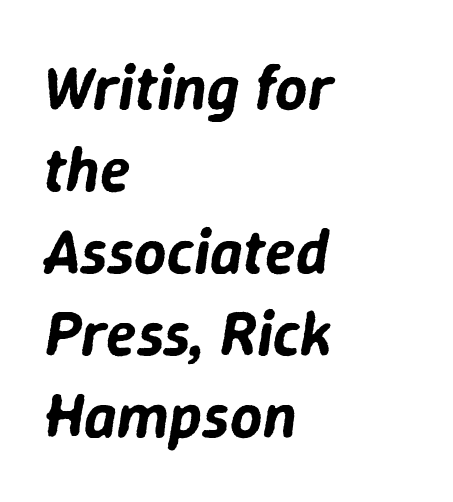
The glyphs are unaccompanied by any horizontal stroke below them. Left-aligned paragraph, ragged on the right. In terms of letterspacing, this is plain default setting. Yep, that's italic — everything's leaning.
